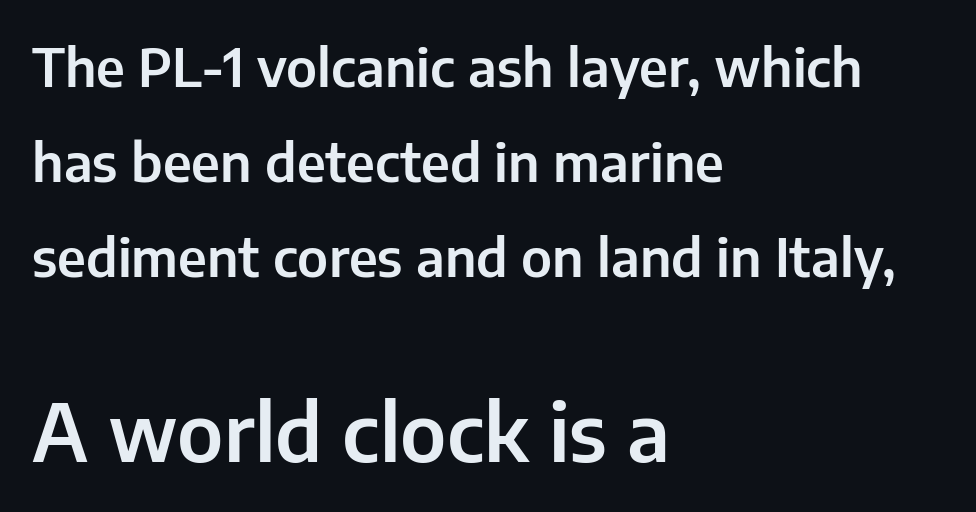
{"serif": "no", "italic": "no", "width": "normal", "stroke_contrast": "low", "x_height": "medium", "monospaced": "no", "underline": "no", "align": "left", "line_spacing_ratio": 1.79, "letter_spacing": "normal", "letter_spacing_em": 0.0, "larger_block": "second", "size_ratio": 1.49, "glyph_px": 79}
